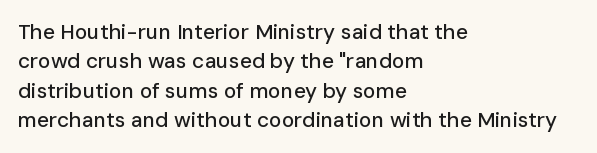
The image shows 21 px text type, upright; set left-aligned, normal line spacing (1.4x), normal letter spacing, not underlined.
